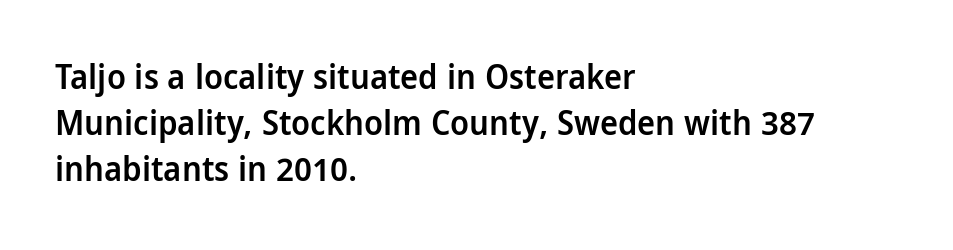
The image shows 34 px semibold, condensed sans-serif type, upright; set left-aligned, normal line spacing (1.36x), normal letter spacing, not underlined; low stroke contrast and a large x-height.
